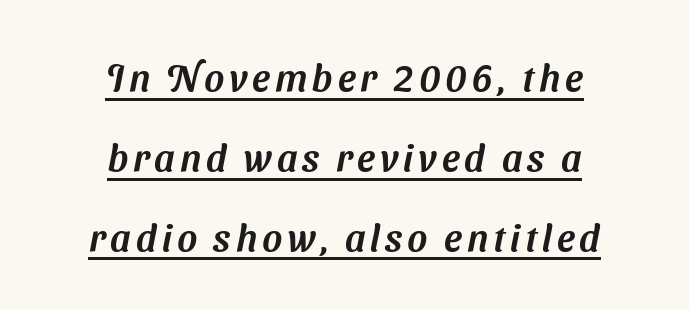
The image shows 38 px sans-serif type; set centered, loose line spacing (2.1x), underlined; medium stroke contrast and a medium x-height.
